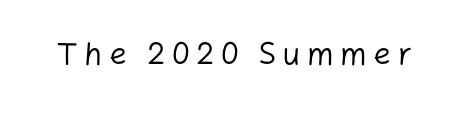
{"serif": "no", "italic": "no", "bold": "no", "weight": "regular", "width": "normal", "stroke_contrast": "low", "x_height": "medium", "monospaced": "no", "underline": "no", "letter_spacing": "wide", "letter_spacing_em": 0.21, "glyph_px": 31}
